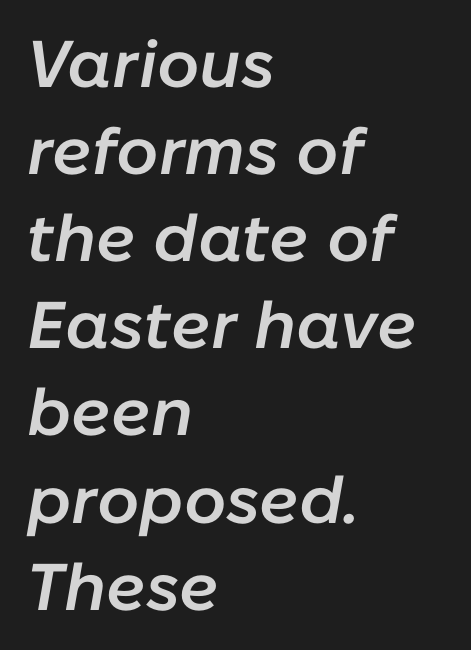
Q: Is the text bold? A: Semi-bold.
Q: Is the text italic (slanted)? A: Yes, it leans right by about 10 degrees.
Q: Is the text underlined? A: No.
Q: How is the paragraph aligned? A: Left-aligned.
Q: Is the spacing between letters normal or unusually wide? A: Normal.
Q: Is the spacing between lines tight, normal or loose? A: Normal.
Q: Width (condensed, normal, or wide)? A: Normal.
Q: Stroke contrast? A: Low.
Q: x-height? A: Medium.
Q: Monospaced? A: No.
